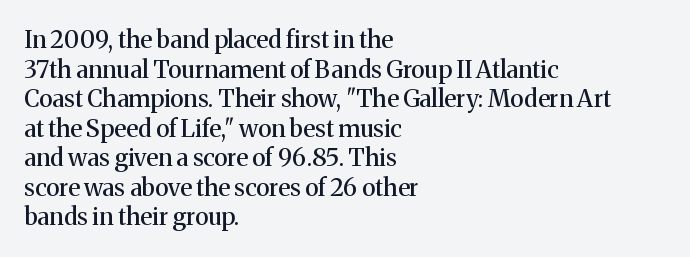
Q: Is the text italic (slanted)? A: No, it is upright.
Q: Is the text underlined? A: No.
Q: How is the paragraph aligned? A: Left-aligned.
Q: Is the spacing between letters normal or unusually wide? A: Normal.
